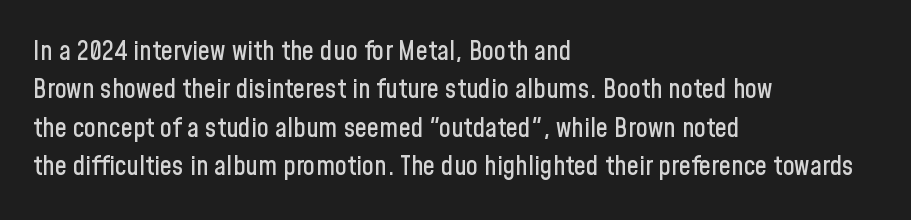
Q: Is the text italic (slanted)? A: No, it is upright.
Q: Is the text underlined? A: No.
Q: How is the paragraph aligned? A: Left-aligned.
Q: Is the spacing between letters normal or unusually wide? A: Normal.
Q: Is the spacing between lines tight, normal or loose? A: Normal.
